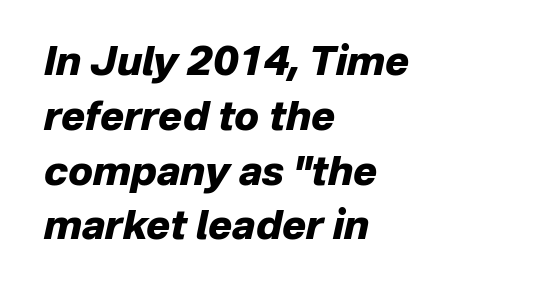
Q: Is the text bold? A: Yes.
Q: Is the text italic (slanted)? A: Yes, it leans right by about 12 degrees.
Q: Is the text underlined? A: No.
Q: How is the paragraph aligned? A: Left-aligned.
Q: Is the spacing between letters normal or unusually wide? A: Normal.
Q: Is the spacing between lines tight, normal or loose? A: Normal.
Q: Width (condensed, normal, or wide)? A: Normal.
Q: Stroke contrast? A: Low.
Q: x-height? A: Medium.
Q: Monospaced? A: No.
